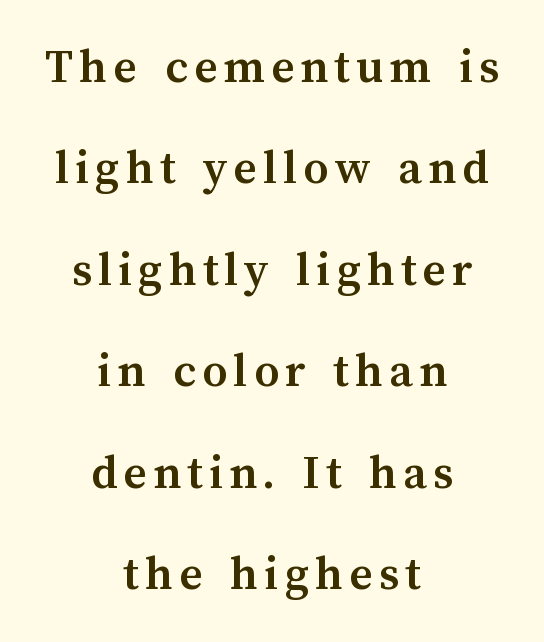
Q: Is the text bold? A: Yes.
Q: Is the text italic (slanted)? A: No, it is upright.
Q: Is the text underlined? A: No.
Q: How is the paragraph aligned? A: Centered.
Q: Is the spacing between lines tight, normal or loose? A: Loose.
Q: Width (condensed, normal, or wide)? A: Normal.
Q: Stroke contrast? A: Medium.
Q: x-height? A: Medium.
Q: Monospaced? A: No.
